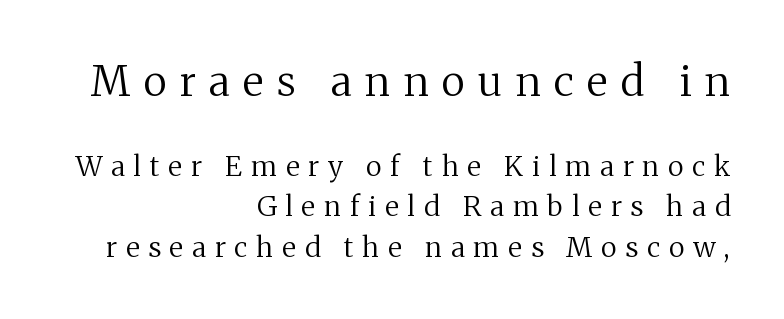
The image shows 42 px regular-weight serif type, upright; set right-aligned, normal line spacing (1.44x), unusually wide letter spacing (+0.32 em), not underlined; the first (top) block is 1.5x larger; medium stroke contrast and a medium x-height.
